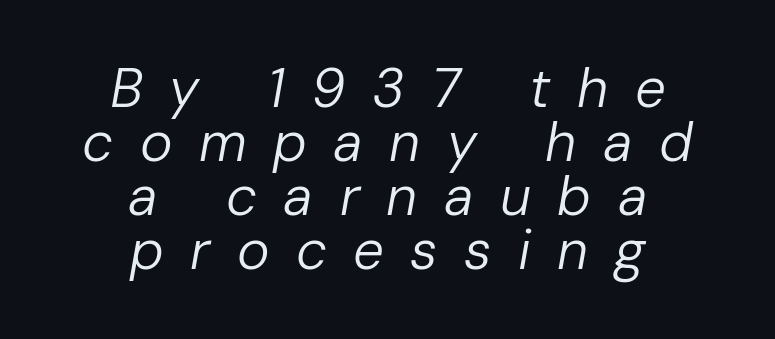
Q: Is the text bold? A: No.
Q: Is the text italic (slanted)? A: Yes, it leans right by about 10 degrees.
Q: Is the text underlined? A: No.
Q: How is the paragraph aligned? A: Centered.
Q: Is the spacing between letters normal or unusually wide? A: Unusually wide.
Q: Is the spacing between lines tight, normal or loose? A: Tight.
Q: Width (condensed, normal, or wide)? A: Normal.
Q: Stroke contrast? A: Low.
Q: x-height? A: Medium.
Q: Monospaced? A: No.
